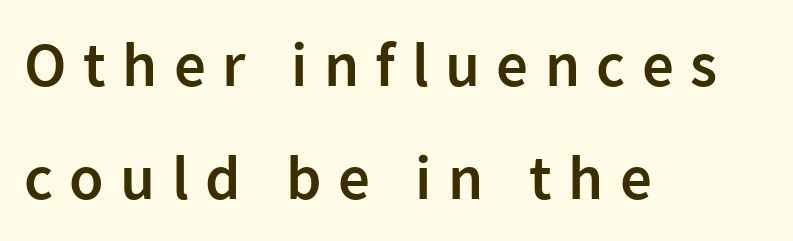
{"serif": "no", "italic": "no", "bold": "semi", "weight": "semibold", "width": "normal", "stroke_contrast": "low", "x_height": "medium", "monospaced": "no", "underline": "no", "align": "left", "line_spacing_ratio": 1.79, "letter_spacing": "wide", "letter_spacing_em": 0.26, "glyph_px": 63}
